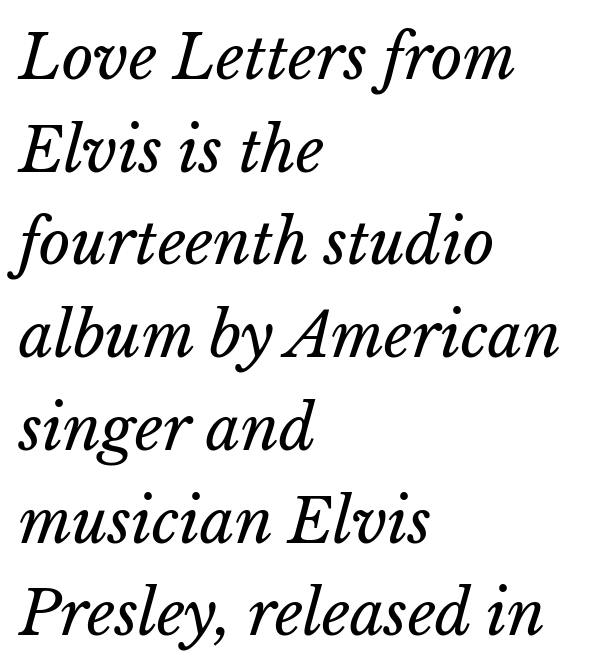
The font is comparable to plain body text, perhaps lighter. Is there much room between lines? A standard amount, neither cramped nor airy. Characters follow at the spacing the type designer built in. Check the space under the baseline: it is left empty.
